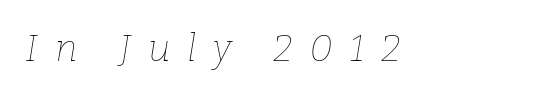
Character widths vary here, with narrow letters taking less room than wide ones. Heaviness? Minimal to ordinary, like unemphasized prose. Honestly, the letter spacing is so wide it's the main thing you notice. Decoration check: the copy has no underline.
